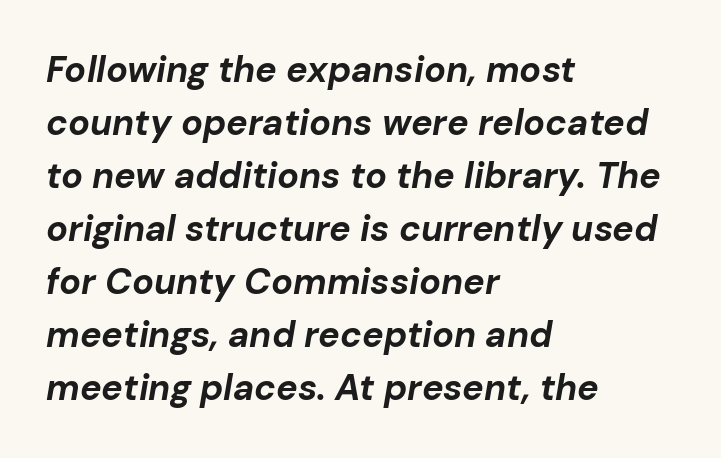
These lines sit exactly where default settings would place them. Glyph-to-glyph distance matches everyday printed text. Tall strokes in this sample are angled rather than plumb. Think of a printed novel: that variable character pitch is what you see here. Typographic density is high because the face is bold.
